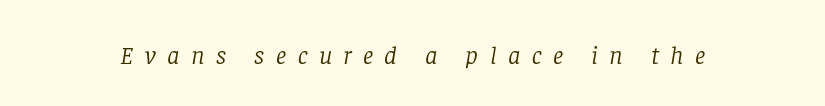
{"italic": "yes", "lean": "right", "slant_degrees": 8, "bold": "no", "underline": "no", "letter_spacing": "wide", "letter_spacing_em": 0.44, "glyph_px": 26}
